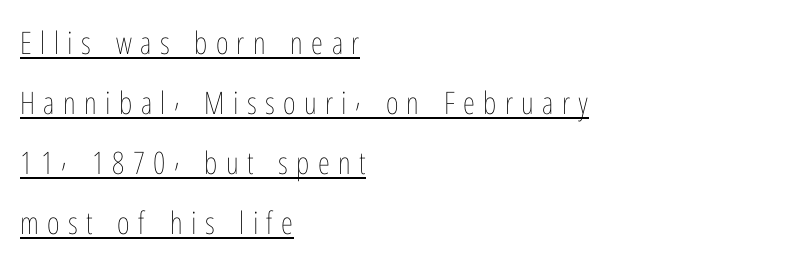
{"italic": "no", "bold": "no", "weight": "thin", "width": "condensed", "stroke_contrast": "low", "x_height": "medium", "monospaced": "no", "underline": "yes", "align": "left", "line_spacing": "loose", "line_spacing_ratio": 1.94, "letter_spacing": "wide", "letter_spacing_em": 0.27, "glyph_px": 31}
